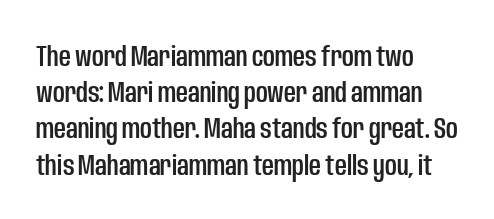
{"serif": "no", "italic": "no", "width": "condensed", "stroke_contrast": "low", "x_height": "large", "monospaced": "no", "underline": "no", "align": "left", "line_spacing": "normal", "line_spacing_ratio": 1.25, "letter_spacing": "normal", "letter_spacing_em": 0.0, "glyph_px": 29}
